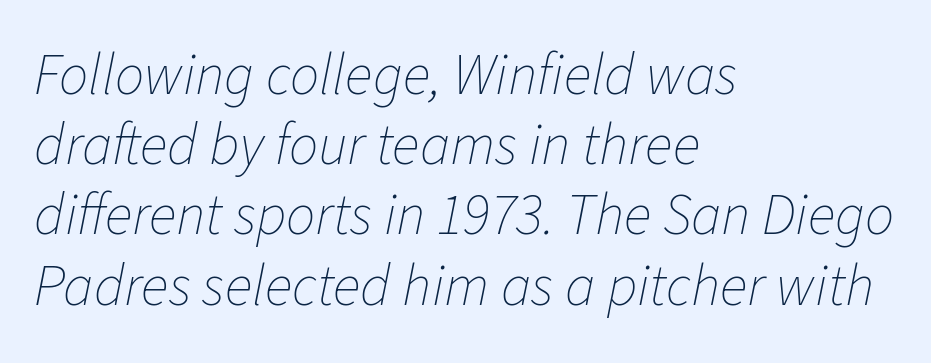
{"italic": "yes", "lean": "right", "slant_degrees": 11, "bold": "no", "weight": "thin", "width": "normal", "stroke_contrast": "low", "x_height": "medium", "monospaced": "no", "underline": "no", "align": "left", "line_spacing_ratio": 1.21, "letter_spacing": "normal", "letter_spacing_em": 0.0, "glyph_px": 58}
